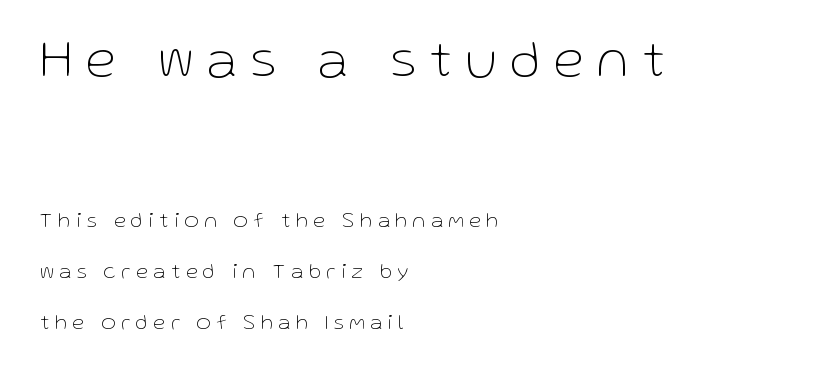
Q: Is the text bold? A: No.
Q: Is the text italic (slanted)? A: No, it is upright.
Q: Is the typeface a serif or a sans-serif typeface? A: Sans-serif.
Q: Is the text underlined? A: No.
Q: How is the paragraph aligned? A: Left-aligned.
Q: Is the spacing between letters normal or unusually wide? A: Unusually wide.
Q: Is the spacing between lines tight, normal or loose? A: Loose.
Q: Which block of text is set in a larger size, the first (top) or the second (bottom)? A: The first (top) one.
Q: Width (condensed, normal, or wide)? A: Normal.
Q: Stroke contrast? A: Low.
Q: x-height? A: Medium.
Q: Monospaced? A: No.
